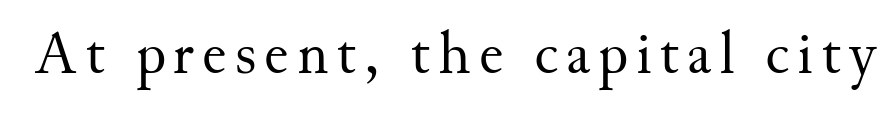
Q: Is the text bold? A: No.
Q: Is the text italic (slanted)? A: No, it is upright.
Q: Is the typeface a serif or a sans-serif typeface? A: Serif.
Q: Is the text underlined? A: No.
Q: Width (condensed, normal, or wide)? A: Normal.
Q: Stroke contrast? A: Medium.
Q: x-height? A: Small.
Q: Monospaced? A: No.
